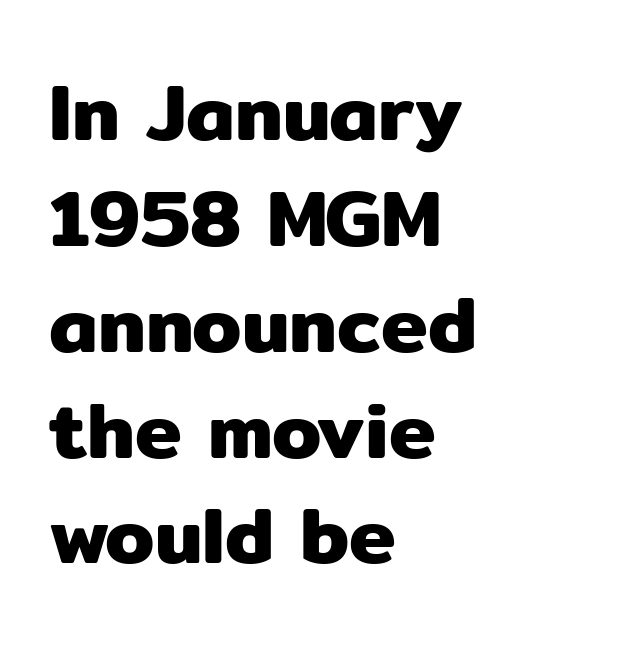
Q: Is the text italic (slanted)? A: No, it is upright.
Q: Is the typeface a serif or a sans-serif typeface? A: Sans-serif.
Q: Is the text underlined? A: No.
Q: How is the paragraph aligned? A: Left-aligned.
Q: Is the spacing between letters normal or unusually wide? A: Normal.
Q: Is the spacing between lines tight, normal or loose? A: Normal.
Q: Width (condensed, normal, or wide)? A: Normal.
Q: Stroke contrast? A: Low.
Q: x-height? A: Medium.
Q: Monospaced? A: No.
